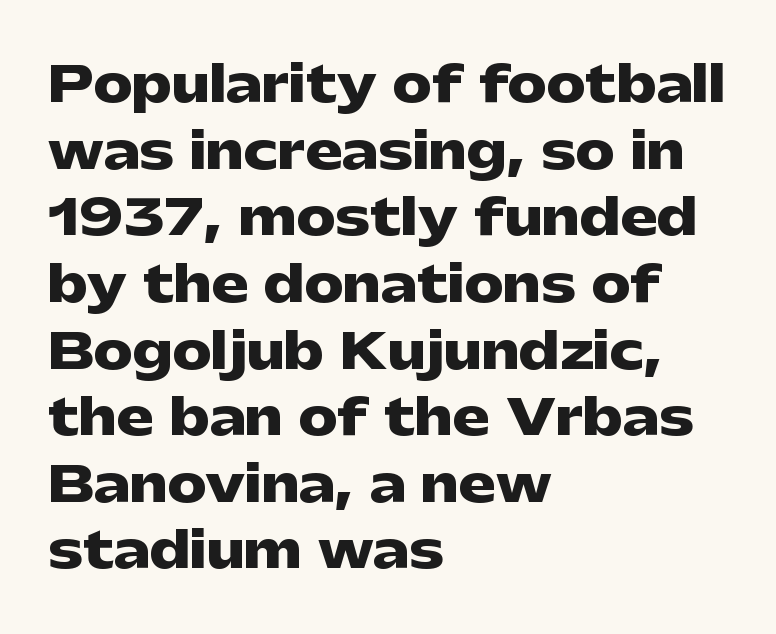
Q: Is the text bold? A: Yes.
Q: Is the text italic (slanted)? A: No, it is upright.
Q: Is the typeface a serif or a sans-serif typeface? A: Sans-serif.
Q: Is the text underlined? A: No.
Q: How is the paragraph aligned? A: Left-aligned.
Q: Is the spacing between letters normal or unusually wide? A: Normal.
Q: Is the spacing between lines tight, normal or loose? A: Normal.
Q: Width (condensed, normal, or wide)? A: Wide.
Q: Stroke contrast? A: Low.
Q: x-height? A: Medium.
Q: Monospaced? A: No.
